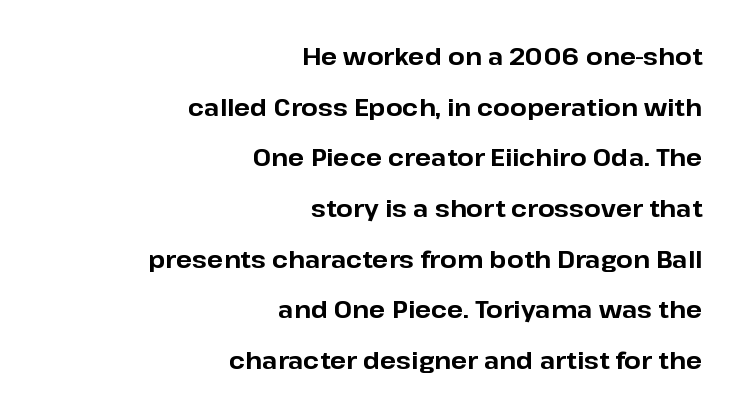
{"italic": "no", "bold": "yes", "underline": "no", "align": "right", "line_spacing": "loose", "line_spacing_ratio": 2.11, "letter_spacing": "normal", "letter_spacing_em": 0.0, "glyph_px": 24}
